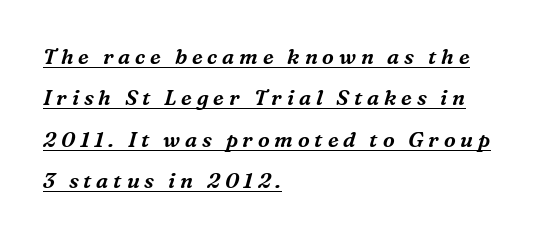
These lines stack with their left ends in a neat column. The typography opts for an oblique posture over an upright one. Descenders here cross a horizontal rule under the line. Loosely led — the rows are spread out. Letter spacing: wide.
